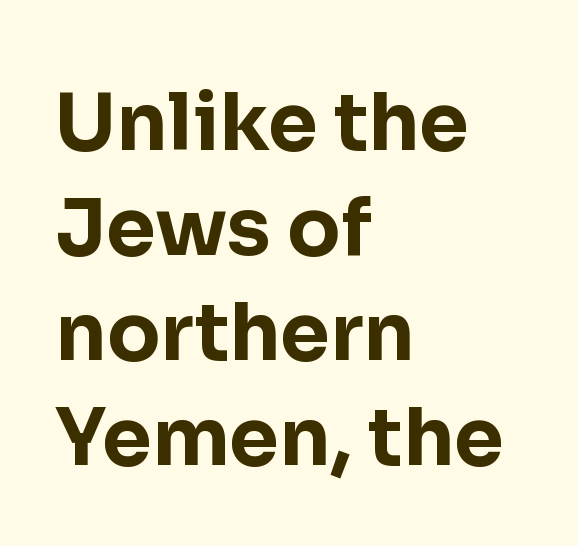
To sum up the face: it is a sans, with no serifs. Summary of weight: heavy, a full bold. These lines are set flush left with a ragged right edge. The gap between lines stays unmarked. The lines sit at an ordinary, default distance from one another.
